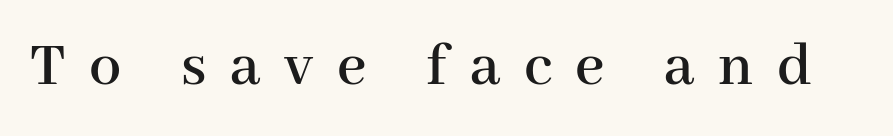
Q: Is the text italic (slanted)? A: No, it is upright.
Q: Is the typeface a serif or a sans-serif typeface? A: Serif.
Q: Is the text underlined? A: No.
Q: Is the spacing between letters normal or unusually wide? A: Unusually wide.
Q: Width (condensed, normal, or wide)? A: Normal.
Q: Stroke contrast? A: High.
Q: x-height? A: Medium.
Q: Monospaced? A: No.
